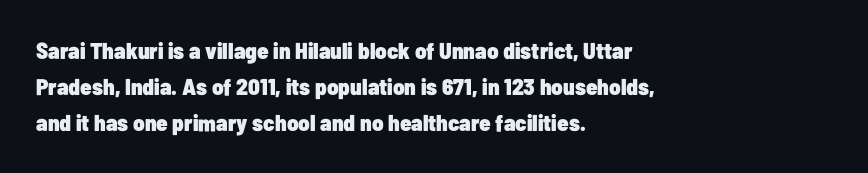
Q: Is the text bold? A: Yes.
Q: Is the text italic (slanted)? A: No, it is upright.
Q: Is the text underlined? A: No.
Q: How is the paragraph aligned? A: Left-aligned.
Q: Is the spacing between letters normal or unusually wide? A: Normal.
Q: Is the spacing between lines tight, normal or loose? A: Normal.
